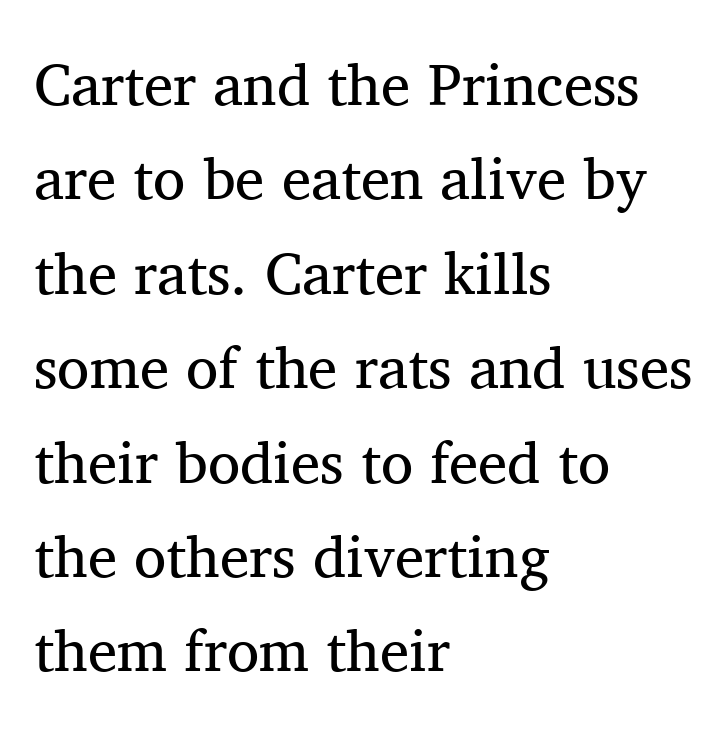
Q: Is the text bold? A: No.
Q: Is the text italic (slanted)? A: No, it is upright.
Q: Is the typeface a serif or a sans-serif typeface? A: Serif.
Q: Is the text underlined? A: No.
Q: How is the paragraph aligned? A: Left-aligned.
Q: Is the spacing between letters normal or unusually wide? A: Normal.
Q: Is the spacing between lines tight, normal or loose? A: Normal.
Q: Width (condensed, normal, or wide)? A: Normal.
Q: Stroke contrast? A: Medium.
Q: x-height? A: Medium.
Q: Monospaced? A: No.
